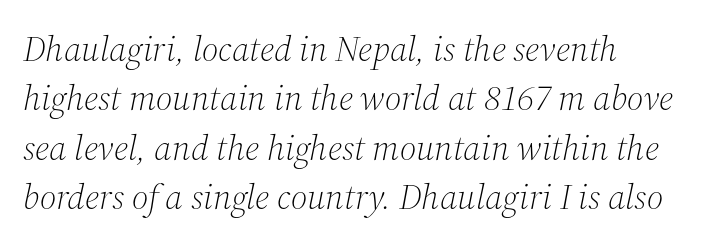
{"serif": "yes", "italic": "yes", "lean": "right", "slant_degrees": 12, "bold": "no", "weight": "light", "width": "normal", "stroke_contrast": "medium", "x_height": "medium", "monospaced": "no", "underline": "no", "align": "left", "line_spacing": "normal", "line_spacing_ratio": 1.37, "letter_spacing": "normal", "letter_spacing_em": 0.0, "glyph_px": 36}
